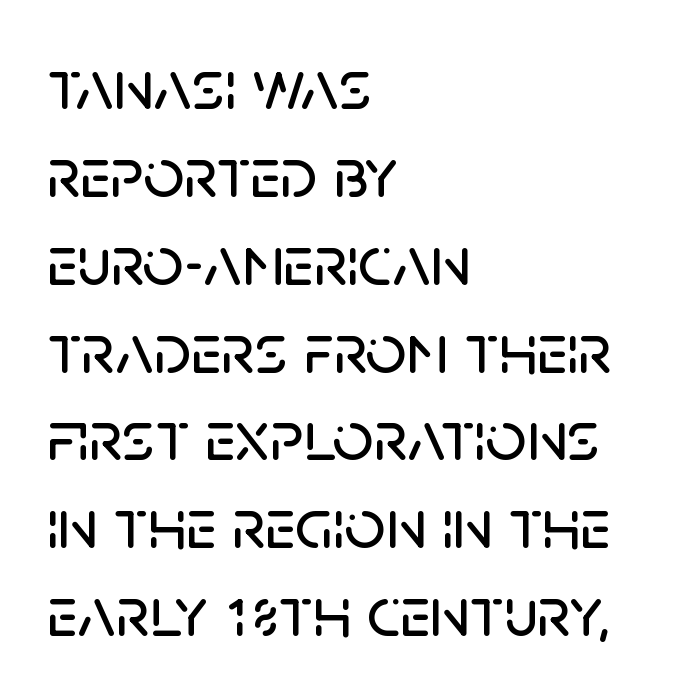
The image shows 72 px sans-serif type, upright; set left-aligned, line spacing 1.22x, normal letter spacing, not underlined; low stroke contrast and a large x-height.
